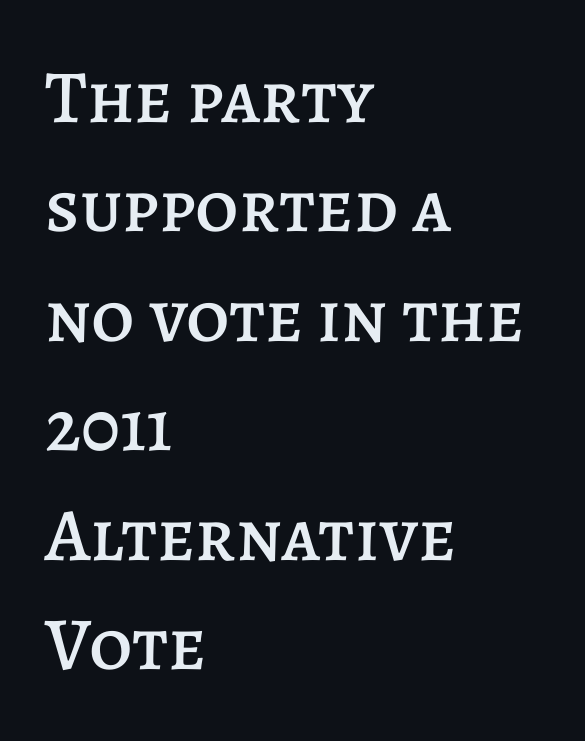
{"italic": "no", "width": "normal", "stroke_contrast": "low", "x_height": "large", "monospaced": "no", "underline": "no", "align": "left", "line_spacing": "normal", "line_spacing_ratio": 1.46, "letter_spacing": "normal", "letter_spacing_em": 0.0, "glyph_px": 75}
